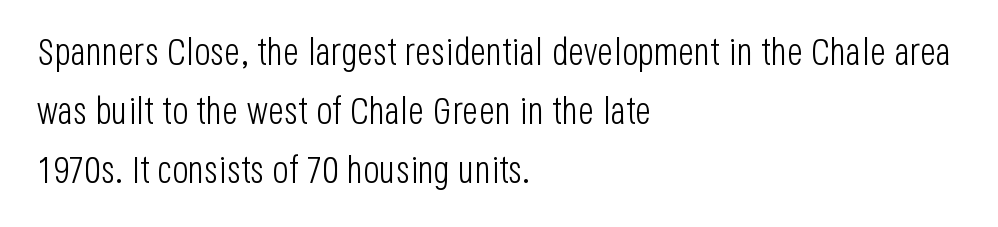
{"serif": "no", "italic": "no", "bold": "no", "weight": "light", "width": "condensed", "stroke_contrast": "low", "x_height": "large", "monospaced": "no", "underline": "no", "align": "left", "line_spacing": "normal", "line_spacing_ratio": 1.55, "letter_spacing": "normal", "letter_spacing_em": 0.0, "glyph_px": 38}
